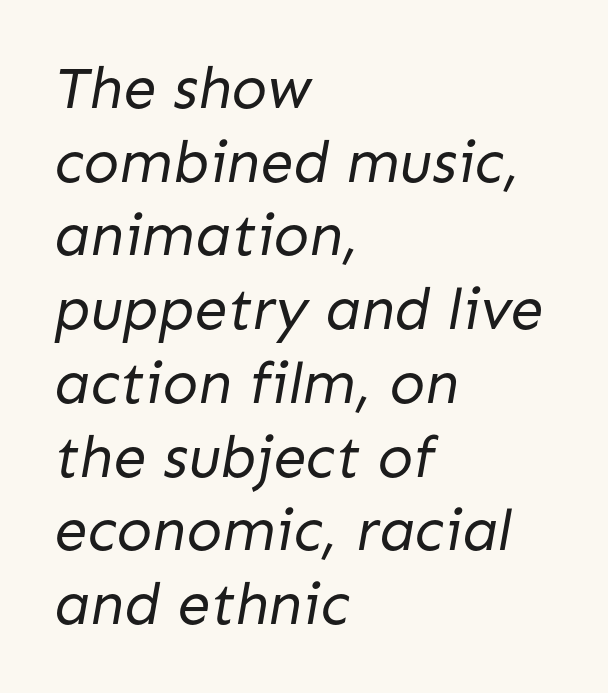
The image shows 59 px regular-weight sans-serif type; set left-aligned, normal line spacing (1.25x), normal letter spacing, not underlined; low stroke contrast and a medium x-height.
